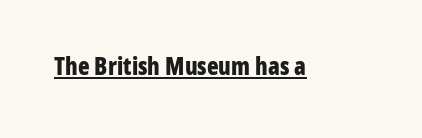
{"italic": "no", "bold": "yes", "underline": "yes", "letter_spacing": "normal", "letter_spacing_em": 0.0, "glyph_px": 24}
